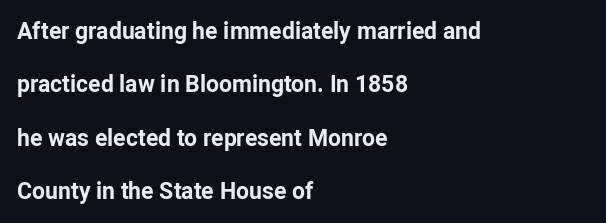
Q: Is the text bold? A: Yes.
Q: Is the text italic (slanted)? A: No, it is upright.
Q: Is the text underlined? A: No.
Q: How is the paragraph aligned? A: Left-aligned.
Q: Is the spacing between letters normal or unusually wide? A: Normal.
Q: Is the spacing between lines tight, normal or loose? A: Loose.
